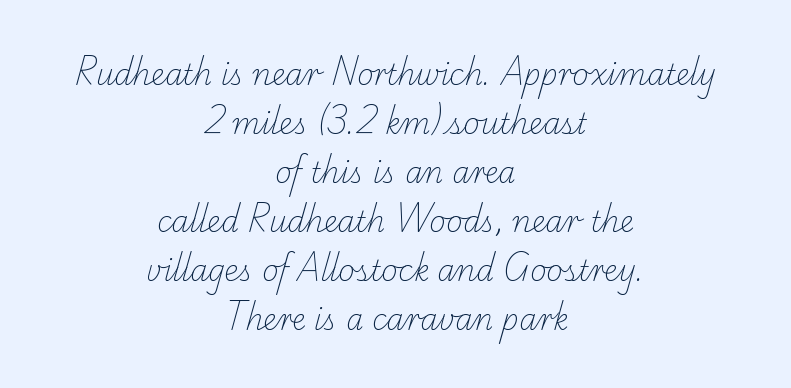
The image shows 28 px light serif type; set centered, line spacing 1.75x, normal letter spacing, not underlined; low stroke contrast and a small x-height.
